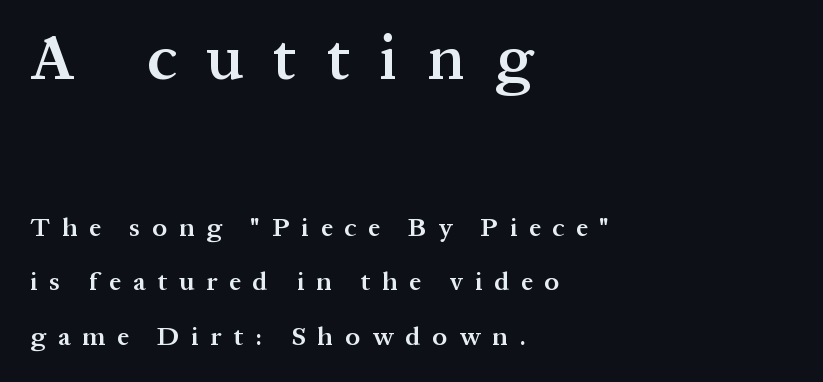
Q: Is the text bold? A: Semi-bold.
Q: Is the text italic (slanted)? A: No, it is upright.
Q: Is the typeface a serif or a sans-serif typeface? A: Serif.
Q: Is the text underlined? A: No.
Q: How is the paragraph aligned? A: Left-aligned.
Q: Is the spacing between letters normal or unusually wide? A: Unusually wide.
Q: Is the spacing between lines tight, normal or loose? A: Loose.
Q: Which block of text is set in a larger size, the first (top) or the second (bottom)? A: The first (top) one.
Q: Width (condensed, normal, or wide)? A: Normal.
Q: Stroke contrast? A: Medium.
Q: x-height? A: Medium.
Q: Monospaced? A: No.
